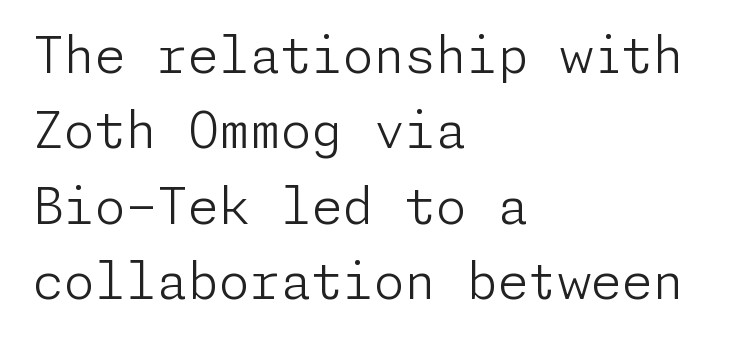
{"serif": "no", "italic": "no", "bold": "no", "weight": "light", "width": "normal", "stroke_contrast": "low", "x_height": "medium", "underline": "no", "align": "left", "line_spacing": "normal", "line_spacing_ratio": 1.51, "letter_spacing": "normal", "letter_spacing_em": 0.0, "glyph_px": 50}
